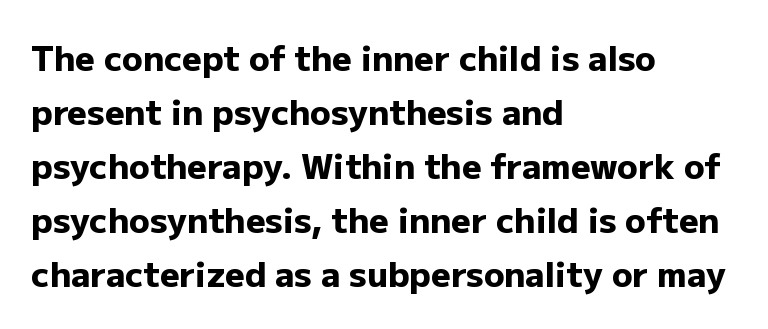
{"serif": "no", "italic": "no", "bold": "yes", "weight": "heavy", "width": "normal", "stroke_contrast": "low", "x_height": "medium", "monospaced": "no", "underline": "no", "align": "left", "line_spacing": "normal", "line_spacing_ratio": 1.59, "letter_spacing": "normal", "letter_spacing_em": 0.0, "glyph_px": 34}
